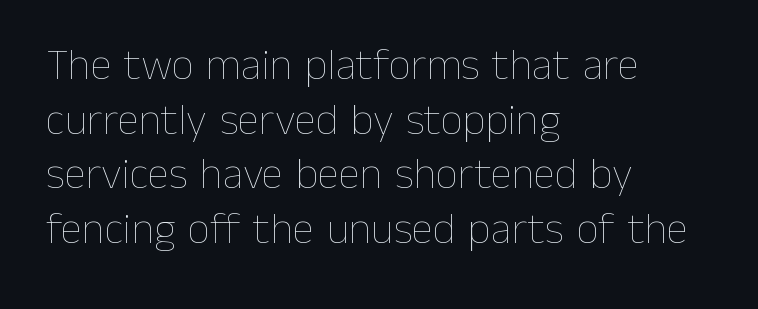
Q: Is the text bold? A: No.
Q: Is the text italic (slanted)? A: No, it is upright.
Q: Is the text underlined? A: No.
Q: How is the paragraph aligned? A: Left-aligned.
Q: Is the spacing between letters normal or unusually wide? A: Normal.
Q: Width (condensed, normal, or wide)? A: Normal.
Q: Stroke contrast? A: Low.
Q: x-height? A: Medium.
Q: Monospaced? A: No.
